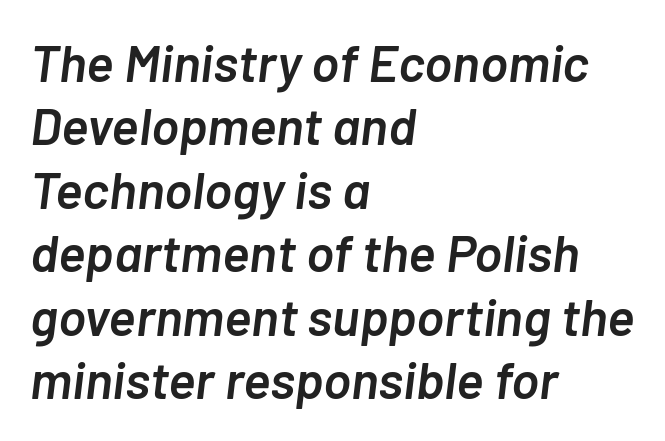
Rendered with sloped, italic letterforms. The face used here is rendered with its standard letterfit. A bare baseline throughout the passage. Compared with an ordinary text face, these strokes are moderately heavier — a semibold.
